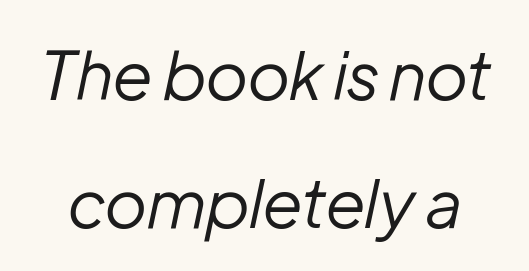
The passage shown is typed in a proportional face where columns would drift. An italicized treatment has been applied to the whole sample. The letters sit at their default tracking, neither squeezed nor spread. You could fit nearly another row in the gap between these rows. Is this a heavy cut? Hardly; it is regular or lighter. A bare baseline throughout the passage.
